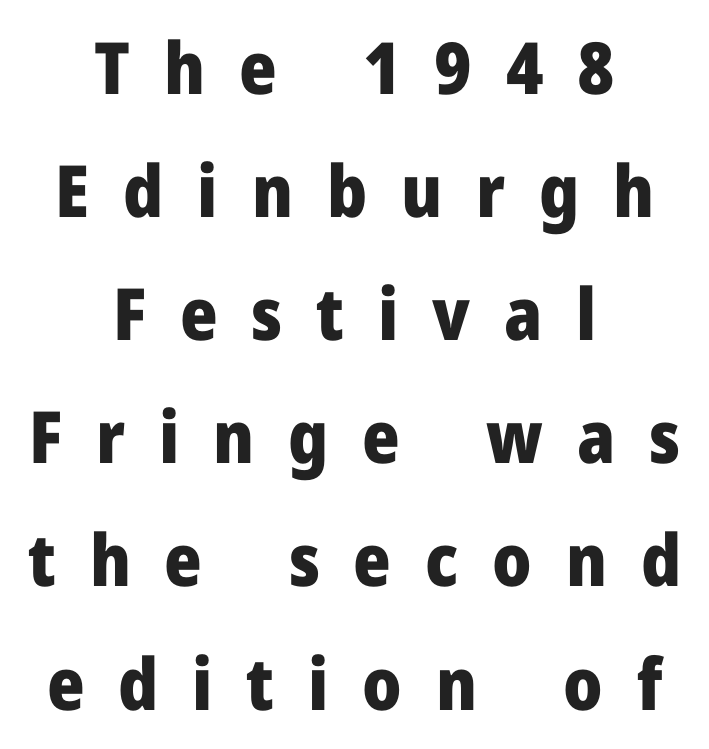
The image shows 72 px heavy sans-serif type, upright; set centered, line spacing 1.71x, unusually wide letter spacing (+0.47 em), not underlined; low stroke contrast and a medium x-height.
